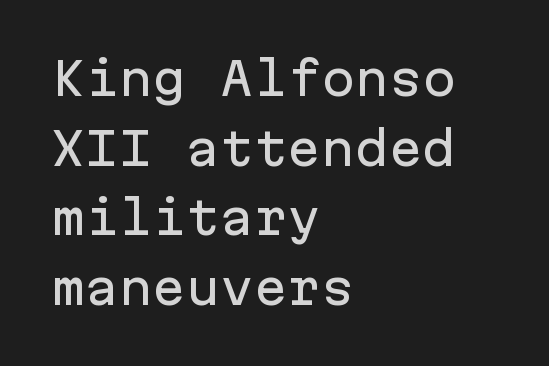
The rendering shows plain stroke endings on the letterforms — a sans-serif design. The axis of the letterforms is exactly vertical. This sample has the even, mechanical cadence of fixed-width lettering. Each new line begins a customary step beneath the previous one.
